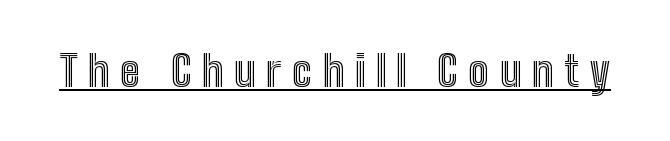
A roman cut, with each character standing at attention. A baseline rule has been typeset under these characters. Spacing between characters has been opened up far beyond the box default. The passage shown is typed in a proportional face where columns would drift.
